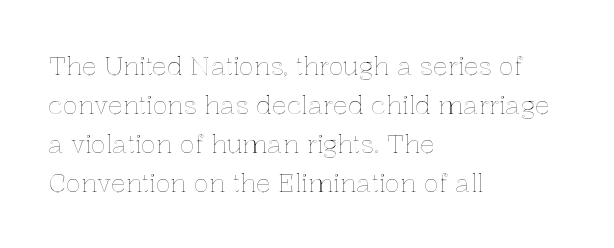
Q: Is the text italic (slanted)? A: No, it is upright.
Q: Is the text underlined? A: No.
Q: How is the paragraph aligned? A: Left-aligned.
Q: Is the spacing between letters normal or unusually wide? A: Normal.
Q: Is the spacing between lines tight, normal or loose? A: Normal.
